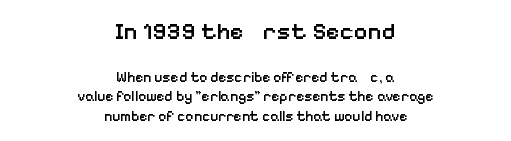
A clean baseline with only descenders dipping below it. Italic? Not at all — the glyphs are vertical. Is the lower block the larger one? No — the upper block carries the bigger type. Summary of vertical rhythm: regular, with standard interline spacing. Firm but not heavy-handed strokes: this text is semibold.
